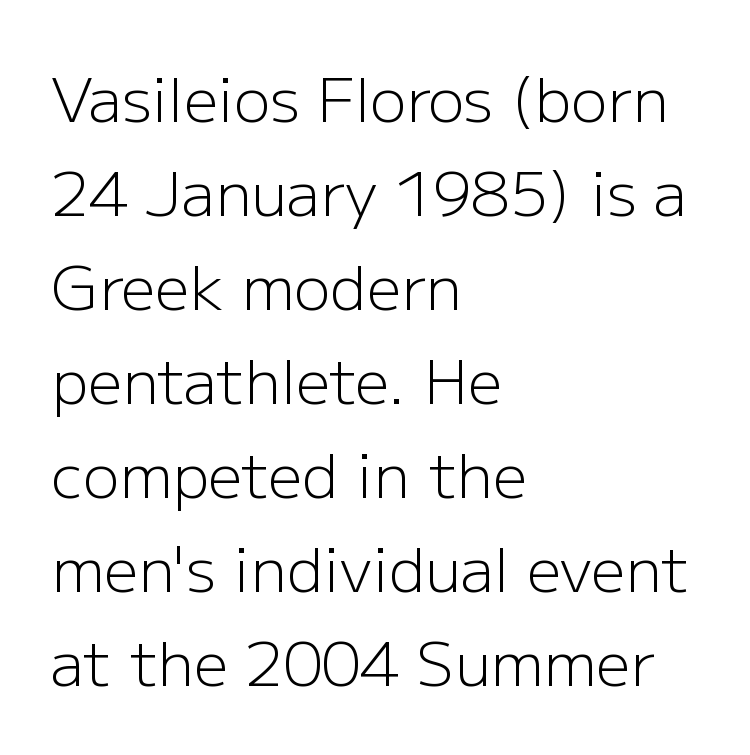
The image shows 61 px light sans-serif type, upright; set left-aligned, normal line spacing (1.54x), normal letter spacing, not underlined; low stroke contrast and a medium x-height.
